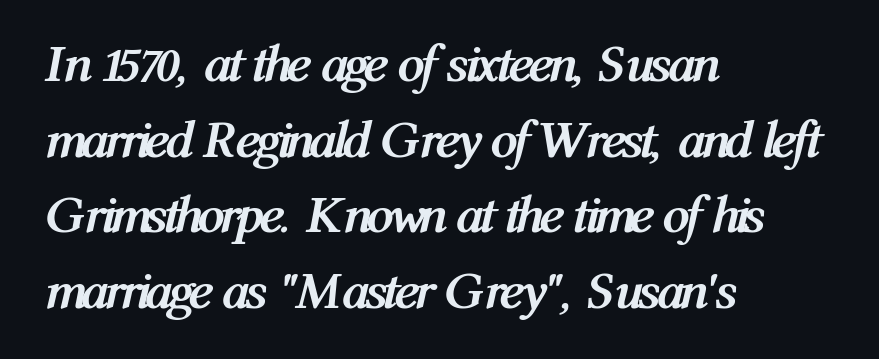
Q: Is the text bold? A: Yes.
Q: Is the text italic (slanted)? A: Yes, it leans right by about 12 degrees.
Q: Is the text underlined? A: No.
Q: How is the paragraph aligned? A: Left-aligned.
Q: Is the spacing between letters normal or unusually wide? A: Normal.
Q: Is the spacing between lines tight, normal or loose? A: Normal.
Q: Width (condensed, normal, or wide)? A: Condensed.
Q: Stroke contrast? A: Medium.
Q: x-height? A: Medium.
Q: Monospaced? A: No.
